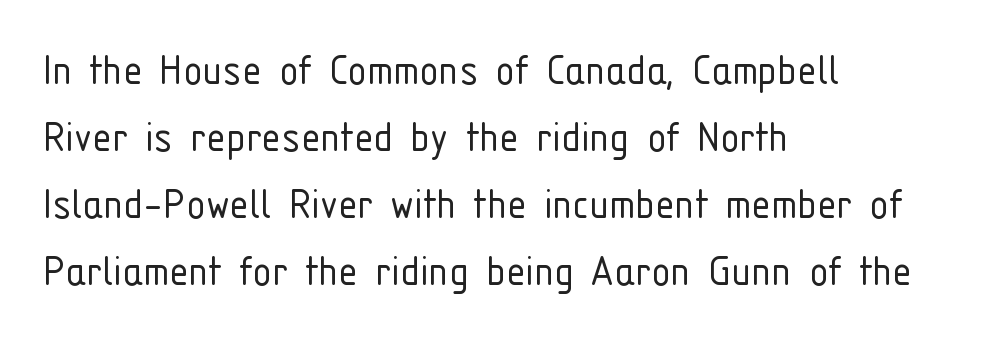
Line spacing here is normal. Look at the tracking — it's just the regular setting, nothing added. Here the designer chose a conventional face with non-uniform glyph widths. Font category for this specimen: sans-serif. Which margin do the lines hug? The left one — the right edge is uneven. These lines were composed using upright roman letters.
